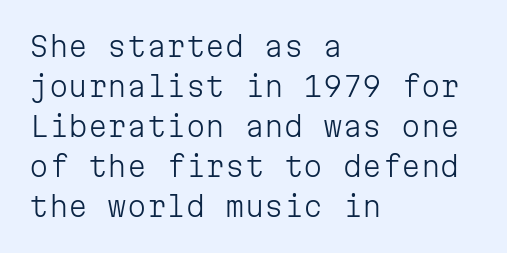
The letters march in equal steps, a hallmark of fixed-pitch type. Underlining? Definitely not there. Tall strokes in this sample are plumb rather than angled. In terms of leading, this rendering sits right in the middle. How are the letters spaced? Ordinarily, with no added tracking.
